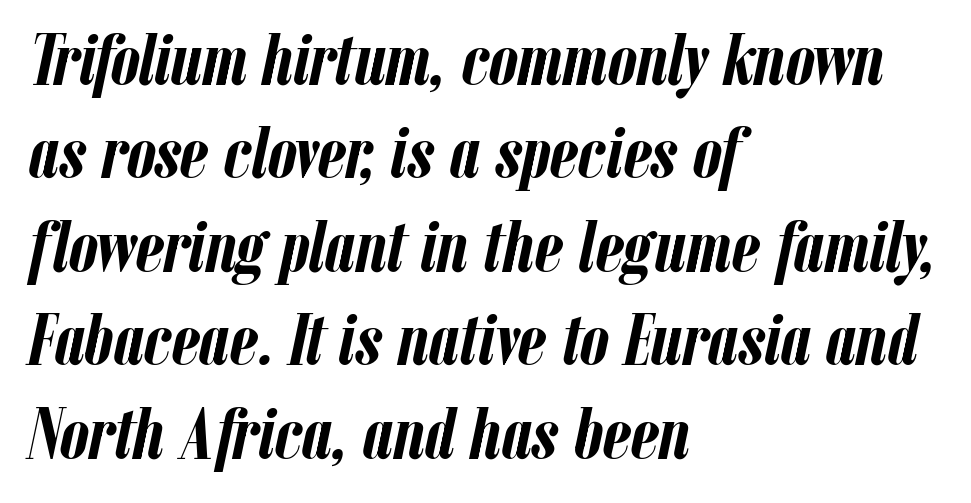
Does the leading feel generous? No, just average. Each glyph is drawn with heavy, bold strokes. The rendering keeps characters at their native spacing. Italic: yes, the glyphs are oblique. You could not count columns in this text — the font is proportionally spaced. Teacher's note: observe the even left margin — that is flush-left alignment.
